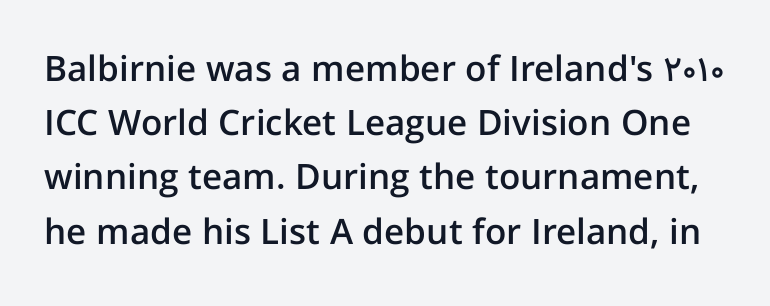
Q: Is the text bold? A: Semi-bold.
Q: Is the text italic (slanted)? A: No, it is upright.
Q: Is the typeface a serif or a sans-serif typeface? A: Sans-serif.
Q: Is the text underlined? A: No.
Q: Is the spacing between letters normal or unusually wide? A: Normal.
Q: Is the spacing between lines tight, normal or loose? A: Normal.
Q: Width (condensed, normal, or wide)? A: Normal.
Q: Stroke contrast? A: Low.
Q: x-height? A: Medium.
Q: Monospaced? A: No.
